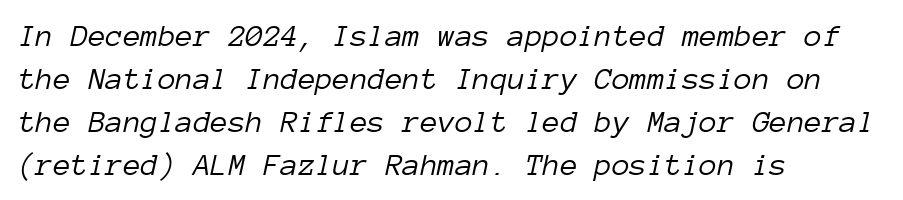
The image shows 32 px light type, italic (leaning right), monospaced; set left-aligned, normal line spacing (1.34x), normal letter spacing, not underlined; low stroke contrast and a medium x-height.
